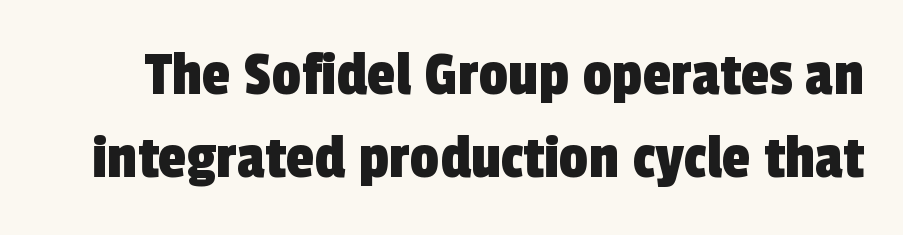
Q: Is the typeface a serif or a sans-serif typeface? A: Sans-serif.
Q: Is the text underlined? A: No.
Q: Is the spacing between letters normal or unusually wide? A: Normal.
Q: Is the spacing between lines tight, normal or loose? A: Normal.
Q: Width (condensed, normal, or wide)? A: Condensed.
Q: x-height? A: Medium.
Q: Monospaced? A: No.
